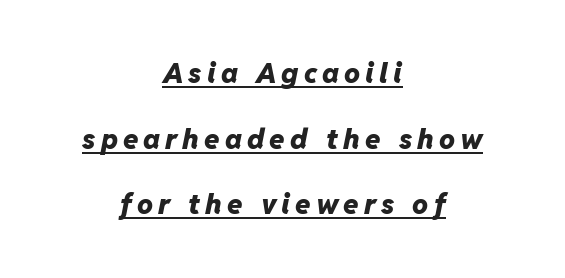
{"italic": "yes", "lean": "right", "slant_degrees": 11, "bold": "yes", "weight": "heavy", "width": "normal", "stroke_contrast": "low", "x_height": "medium", "monospaced": "no", "underline": "yes", "align": "center", "line_spacing": "loose", "line_spacing_ratio": 2.34, "glyph_px": 28}
